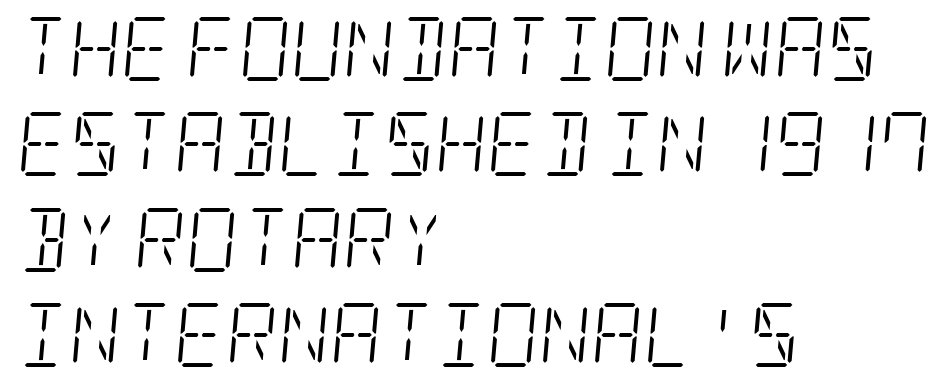
The image shows 64 px light, condensed serif type, italic (leaning right); set left-aligned, normal line spacing (1.49x), normal letter spacing, not underlined; low stroke contrast and a large x-height.
